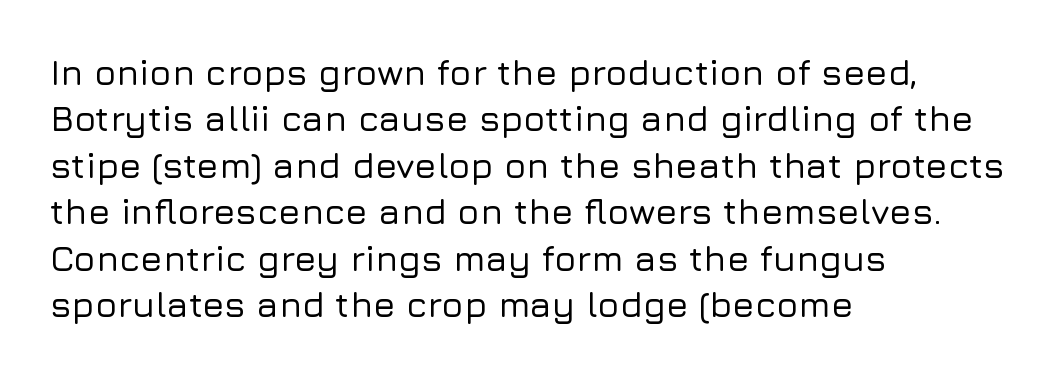
Q: Is the text italic (slanted)? A: No, it is upright.
Q: Is the typeface a serif or a sans-serif typeface? A: Sans-serif.
Q: Is the text underlined? A: No.
Q: How is the paragraph aligned? A: Left-aligned.
Q: Is the spacing between letters normal or unusually wide? A: Normal.
Q: Is the spacing between lines tight, normal or loose? A: Normal.
Q: Width (condensed, normal, or wide)? A: Normal.
Q: Stroke contrast? A: Low.
Q: x-height? A: Medium.
Q: Monospaced? A: No.
